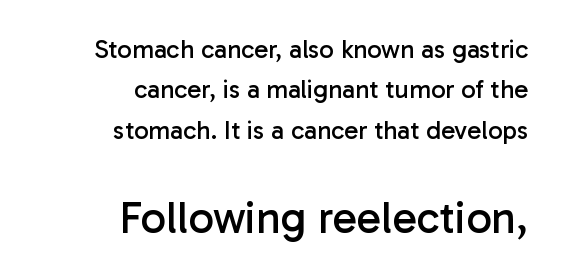
Q: Is the text bold? A: No.
Q: Is the text italic (slanted)? A: No, it is upright.
Q: Is the typeface a serif or a sans-serif typeface? A: Sans-serif.
Q: Is the text underlined? A: No.
Q: How is the paragraph aligned? A: Right-aligned.
Q: Is the spacing between letters normal or unusually wide? A: Normal.
Q: Is the spacing between lines tight, normal or loose? A: Normal.
Q: Which block of text is set in a larger size, the first (top) or the second (bottom)? A: The second (bottom) one.
Q: Width (condensed, normal, or wide)? A: Normal.
Q: Stroke contrast? A: Low.
Q: x-height? A: Medium.
Q: Monospaced? A: No.
